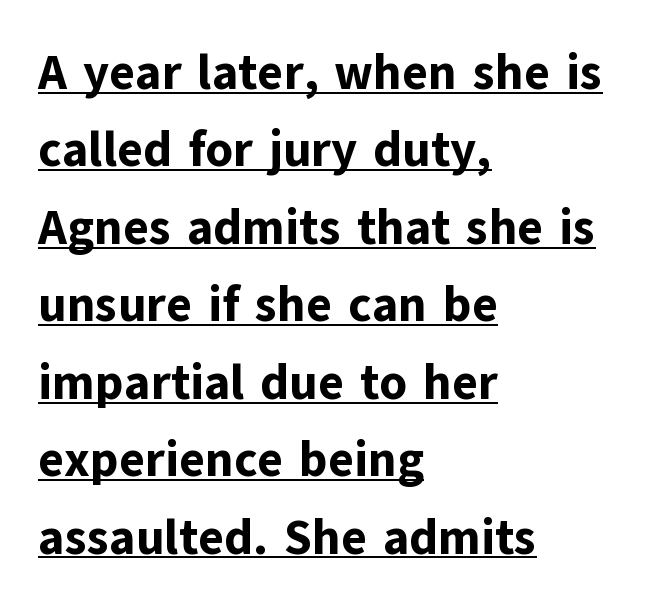
The image shows 49 px bold sans-serif type, upright; set left-aligned, normal line spacing (1.58x), normal letter spacing, underlined; low stroke contrast and a medium x-height.
